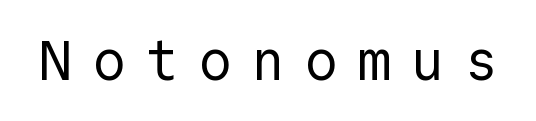
{"serif": "no", "italic": "no", "bold": "no", "weight": "regular", "width": "normal", "x_height": "medium", "underline": "no", "letter_spacing": "wide", "letter_spacing_em": 0.35, "glyph_px": 56}
